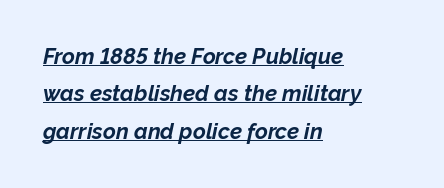
The image shows 22 px bold type, italic (leaning right); set left-aligned, normal line spacing (1.7x), normal letter spacing, underlined.
